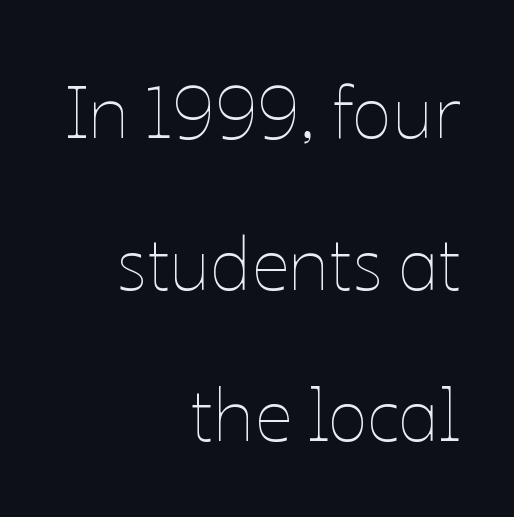
Q: Is the text bold? A: No.
Q: Is the text italic (slanted)? A: No, it is upright.
Q: Is the text underlined? A: No.
Q: How is the paragraph aligned? A: Right-aligned.
Q: Is the spacing between letters normal or unusually wide? A: Normal.
Q: Is the spacing between lines tight, normal or loose? A: Loose.
Q: Width (condensed, normal, or wide)? A: Normal.
Q: Stroke contrast? A: Low.
Q: x-height? A: Medium.
Q: Monospaced? A: No.
